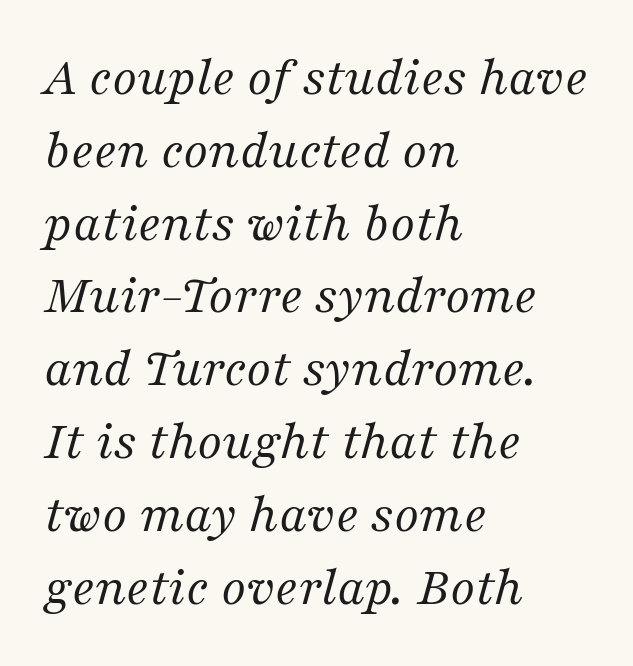
{"serif": "yes", "italic": "yes", "lean": "right", "slant_degrees": 16, "bold": "no", "weight": "regular", "width": "normal", "stroke_contrast": "medium", "x_height": "medium", "monospaced": "no", "underline": "no", "align": "left", "line_spacing": "normal", "line_spacing_ratio": 1.3, "letter_spacing": "normal", "letter_spacing_em": 0.0, "glyph_px": 56}
